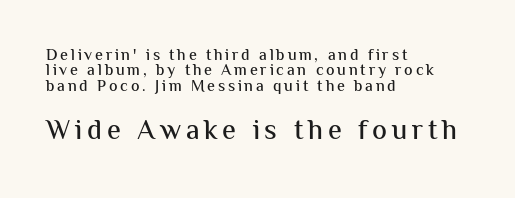
Q: Is the text italic (slanted)? A: No, it is upright.
Q: Is the typeface a serif or a sans-serif typeface? A: Sans-serif.
Q: Is the text underlined? A: No.
Q: How is the paragraph aligned? A: Left-aligned.
Q: Is the spacing between lines tight, normal or loose? A: Tight.
Q: Which block of text is set in a larger size, the first (top) or the second (bottom)? A: The second (bottom) one.
Q: Width (condensed, normal, or wide)? A: Normal.
Q: Stroke contrast? A: Medium.
Q: x-height? A: Medium.
Q: Monospaced? A: No.
